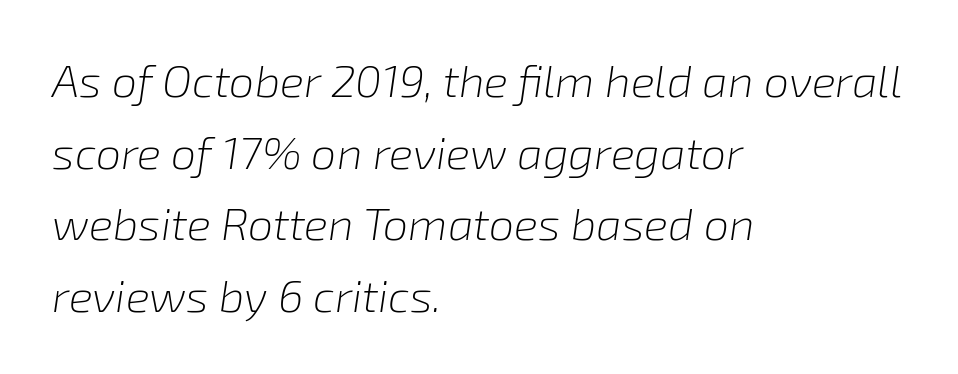
{"italic": "yes", "lean": "right", "slant_degrees": 8, "bold": "no", "weight": "light", "width": "normal", "stroke_contrast": "low", "x_height": "medium", "monospaced": "no", "underline": "no", "align": "left", "line_spacing": "normal", "line_spacing_ratio": 1.59, "letter_spacing": "normal", "letter_spacing_em": 0.0, "glyph_px": 45}
